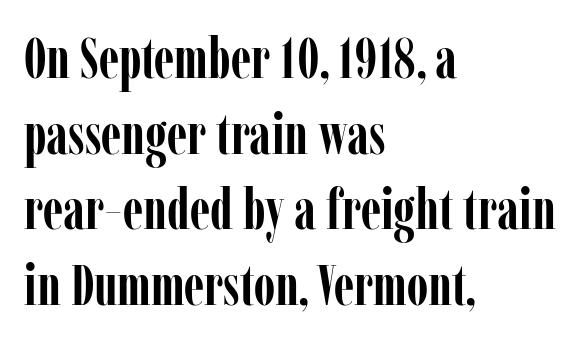
Leading: standard. This rendering employs a face with finishing strokes, i.e., a serif. Spacing verdict: proportional, widths tailored to each character. Standard letterfit; no display-style spreading of the glyphs. Each row of text sits above clean, open space.
